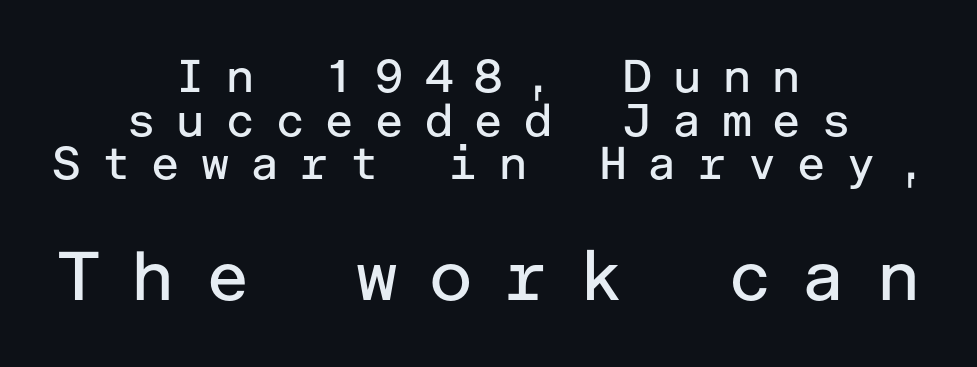
The image shows 69 px regular-weight sans-serif type, upright; set centered, tight line spacing (0.95x), unusually wide letter spacing (+0.42 em), not underlined; the second (bottom) block is 1.5x larger; low stroke contrast and a medium x-height.
